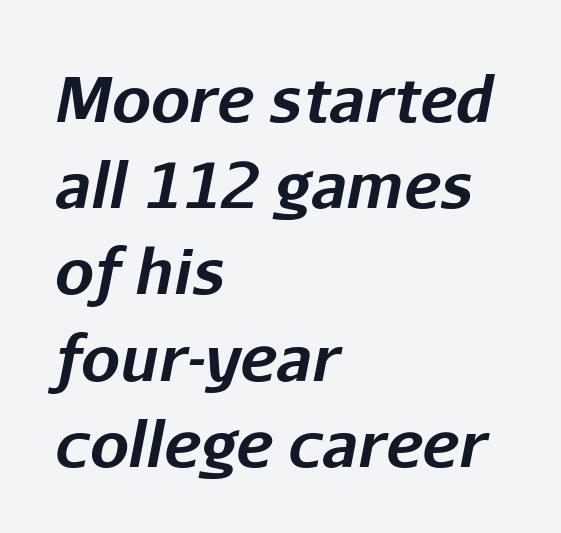
Reading down the column, the eye jumps a familiar distance to each next line. Beneath every word, the page is bare. A typesetter would call this proportional, since set widths differ per character. The passage shown has conventional tracking throughout. Set as a true bold cut, around the 700 mark.
